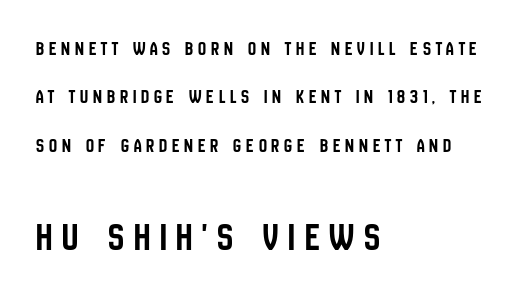
The image shows 40 px condensed sans-serif type, upright; set left-aligned, loose line spacing (2.42x), unusually wide letter spacing (+0.24 em), not underlined; the second (bottom) block is 2.0x larger; low stroke contrast and a large x-height.
